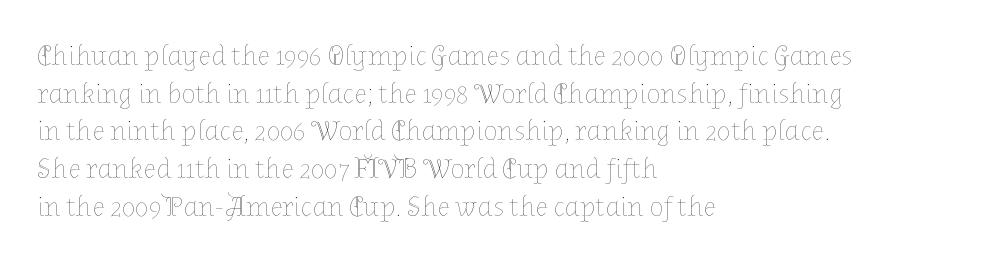
Q: Is the text bold? A: No.
Q: Is the text italic (slanted)? A: No, it is upright.
Q: Is the text underlined? A: No.
Q: How is the paragraph aligned? A: Left-aligned.
Q: Is the spacing between letters normal or unusually wide? A: Normal.
Q: Is the spacing between lines tight, normal or loose? A: Normal.
Q: Width (condensed, normal, or wide)? A: Normal.
Q: Stroke contrast? A: Low.
Q: x-height? A: Medium.
Q: Monospaced? A: No.
